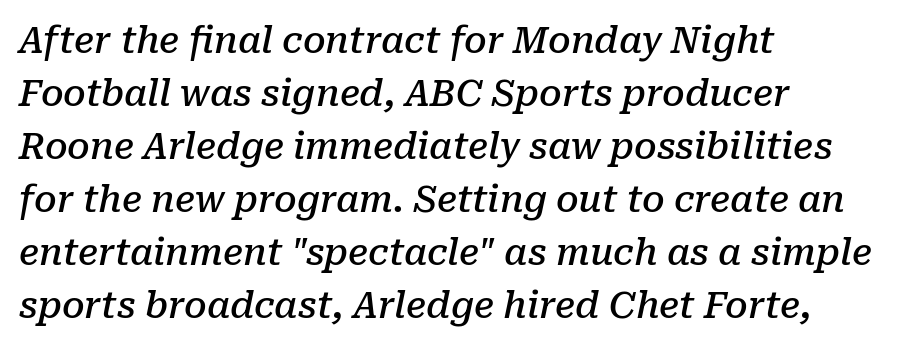
Q: Is the text bold? A: Semi-bold.
Q: Is the text italic (slanted)? A: Yes, it leans right by about 10 degrees.
Q: Is the typeface a serif or a sans-serif typeface? A: Serif.
Q: Is the text underlined? A: No.
Q: How is the paragraph aligned? A: Left-aligned.
Q: Is the spacing between letters normal or unusually wide? A: Normal.
Q: Is the spacing between lines tight, normal or loose? A: Normal.
Q: Width (condensed, normal, or wide)? A: Normal.
Q: Stroke contrast? A: Low.
Q: x-height? A: Medium.
Q: Monospaced? A: No.
